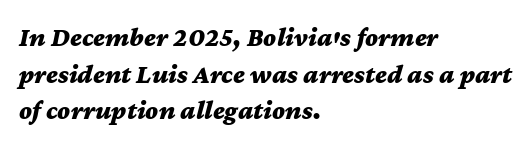
The image shows 27 px bold type, italic (leaning right); set left-aligned, normal line spacing (1.36x), normal letter spacing, not underlined.
